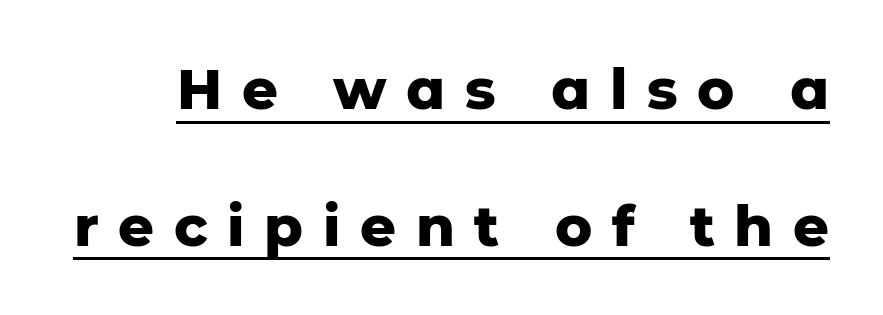
{"serif": "no", "italic": "no", "bold": "yes", "weight": "heavy", "width": "normal", "stroke_contrast": "low", "x_height": "medium", "monospaced": "no", "underline": "yes", "line_spacing": "loose", "line_spacing_ratio": 2.44, "letter_spacing": "wide", "letter_spacing_em": 0.35, "glyph_px": 56}
